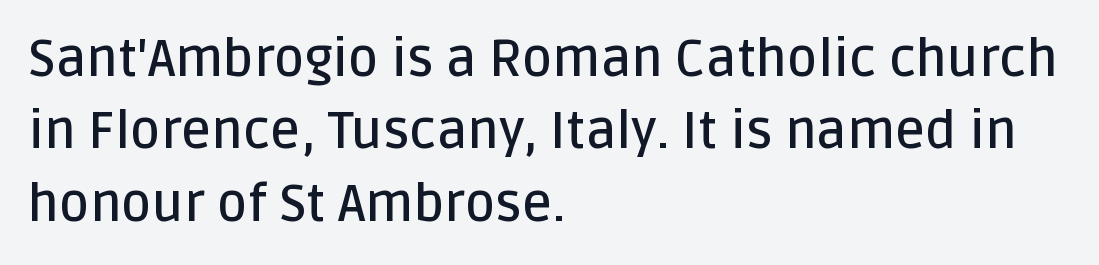
Q: Is the text bold? A: Semi-bold.
Q: Is the text italic (slanted)? A: No, it is upright.
Q: Is the typeface a serif or a sans-serif typeface? A: Sans-serif.
Q: Is the text underlined? A: No.
Q: How is the paragraph aligned? A: Left-aligned.
Q: Is the spacing between letters normal or unusually wide? A: Normal.
Q: Is the spacing between lines tight, normal or loose? A: Normal.
Q: Width (condensed, normal, or wide)? A: Normal.
Q: Stroke contrast? A: Low.
Q: x-height? A: Large.
Q: Monospaced? A: No.
